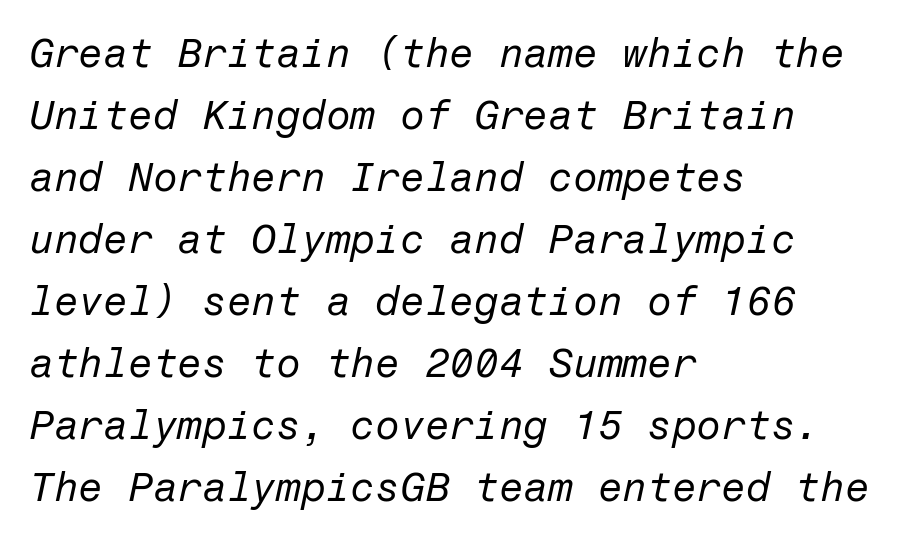
{"italic": "yes", "lean": "right", "slant_degrees": 12, "bold": "no", "weight": "regular", "width": "normal", "stroke_contrast": "low", "x_height": "medium", "underline": "no", "align": "left", "line_spacing": "normal", "line_spacing_ratio": 1.55, "letter_spacing": "normal", "letter_spacing_em": 0.0, "glyph_px": 40}
